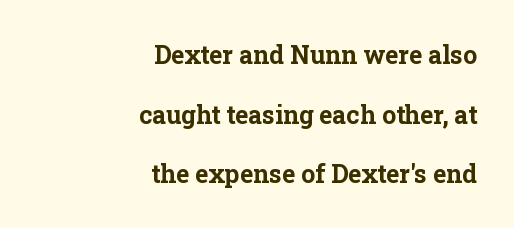
The image shows 25 px bold type, upright; set right-aligned, loose line spacing (2.39x), normal letter spacing, not underlined.
